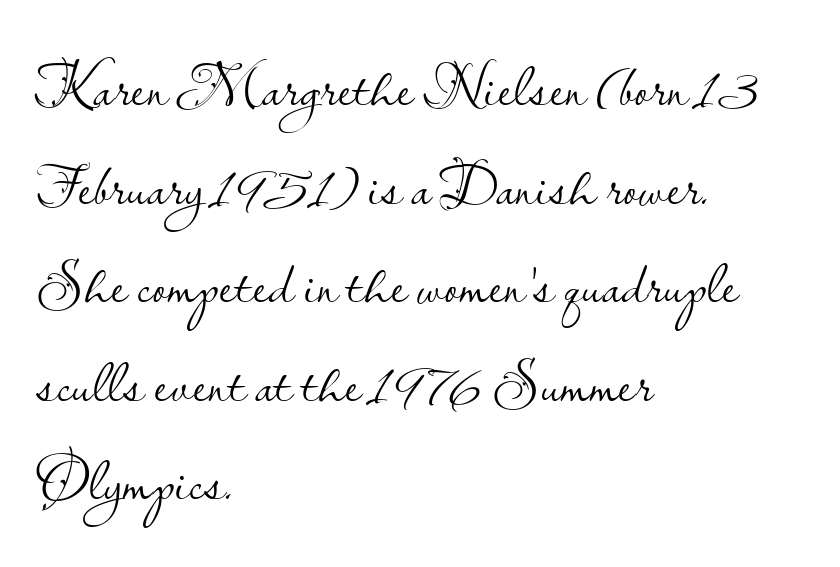
Q: Is the text bold? A: No.
Q: Is the text italic (slanted)? A: Yes.
Q: Is the typeface a serif or a sans-serif typeface? A: Sans-serif.
Q: Is the text underlined? A: No.
Q: How is the paragraph aligned? A: Left-aligned.
Q: Is the spacing between letters normal or unusually wide? A: Normal.
Q: Is the spacing between lines tight, normal or loose? A: Normal.
Q: Width (condensed, normal, or wide)? A: Normal.
Q: Stroke contrast? A: Low.
Q: x-height? A: Small.
Q: Monospaced? A: No.
